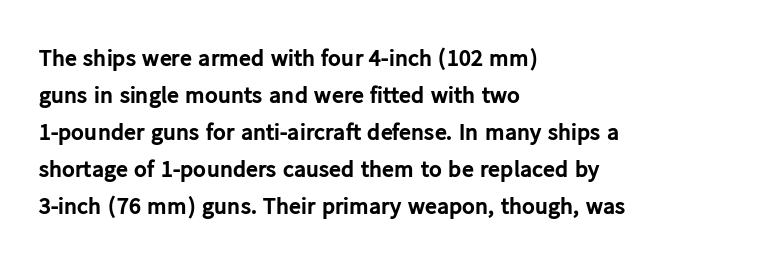
Q: Is the text bold? A: Yes.
Q: Is the text italic (slanted)? A: No, it is upright.
Q: Is the text underlined? A: No.
Q: How is the paragraph aligned? A: Left-aligned.
Q: Is the spacing between letters normal or unusually wide? A: Normal.
Q: Is the spacing between lines tight, normal or loose? A: Normal.
